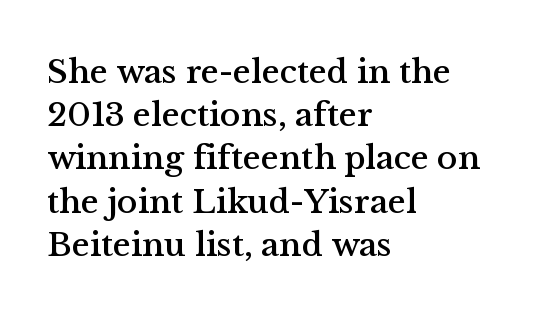
The horizontal fit of the characters is conventional and even. Serif or sans? Serif — the stroke terminals have little feet. The vertical gap from one line to the next is medium. Does the lettering tilt? It doesn't — this is upright. Think of a printed novel: that variable character pitch is what you see here. Words float on clear page, feet unadorned.
